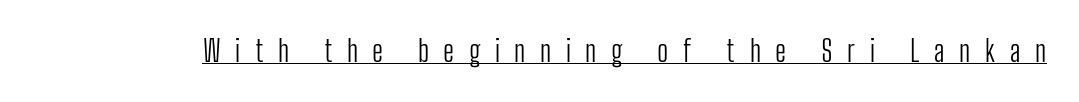
Character widths vary here, with narrow letters taking less room than wide ones. The font sits on the lighter half of the weight spectrum, regular included. What kind of face is this? One without serifs — a sans. Does a line run under the words? Yes, clearly.
